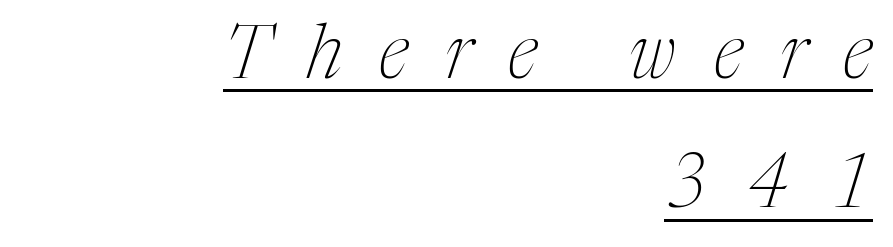
{"serif": "yes", "italic": "yes", "lean": "right", "slant_degrees": 17, "bold": "no", "weight": "thin", "width": "condensed", "stroke_contrast": "medium", "x_height": "medium", "monospaced": "no", "underline": "yes", "align": "right", "line_spacing_ratio": 1.75, "letter_spacing": "wide", "letter_spacing_em": 0.5, "glyph_px": 74}
